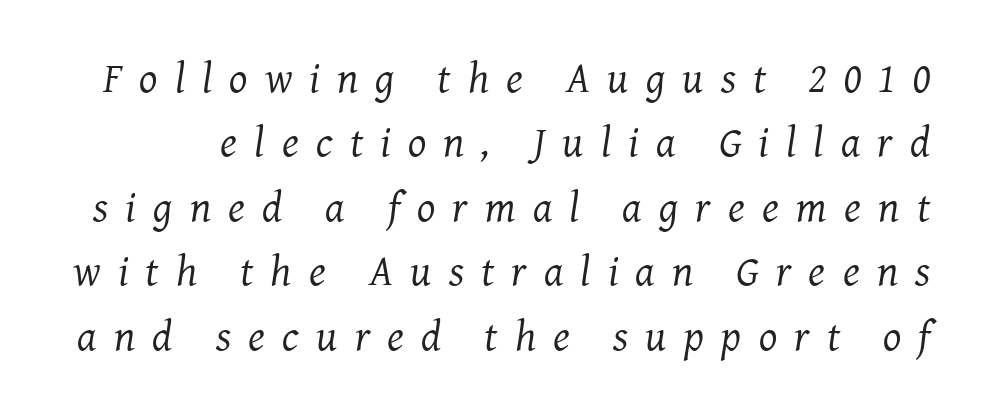
Q: Is the text bold? A: No.
Q: Is the text italic (slanted)? A: Yes, it leans right by about 7 degrees.
Q: Is the typeface a serif or a sans-serif typeface? A: Serif.
Q: Is the text underlined? A: No.
Q: Is the spacing between letters normal or unusually wide? A: Unusually wide.
Q: Is the spacing between lines tight, normal or loose? A: Normal.
Q: Width (condensed, normal, or wide)? A: Normal.
Q: Stroke contrast? A: Medium.
Q: x-height? A: Medium.
Q: Monospaced? A: No.
